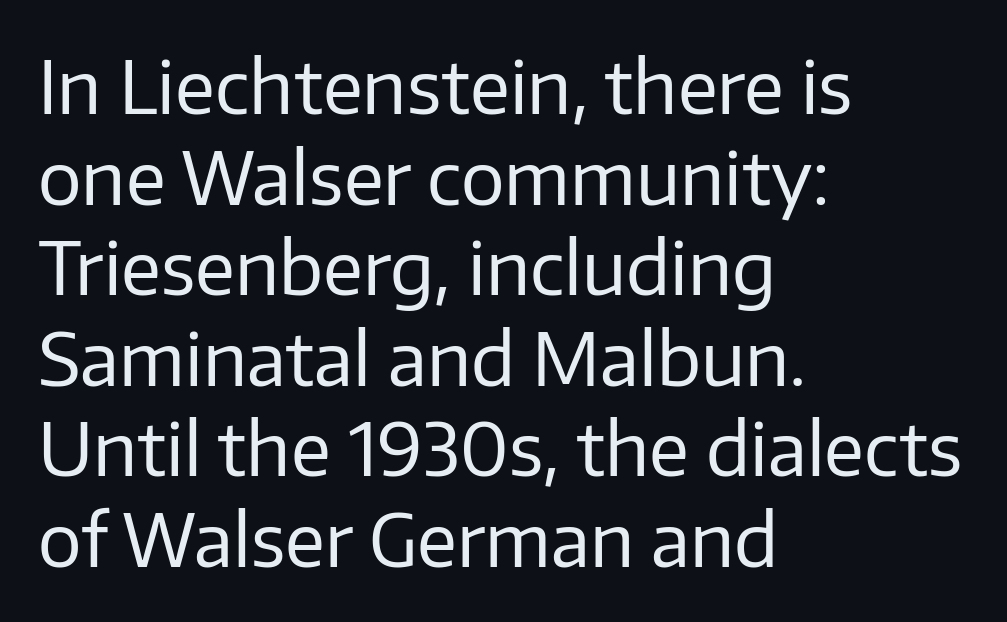
Q: Is the text bold? A: No.
Q: Is the text italic (slanted)? A: No, it is upright.
Q: Is the typeface a serif or a sans-serif typeface? A: Sans-serif.
Q: Is the text underlined? A: No.
Q: How is the paragraph aligned? A: Left-aligned.
Q: Is the spacing between letters normal or unusually wide? A: Normal.
Q: Width (condensed, normal, or wide)? A: Normal.
Q: Stroke contrast? A: Low.
Q: x-height? A: Medium.
Q: Monospaced? A: No.
